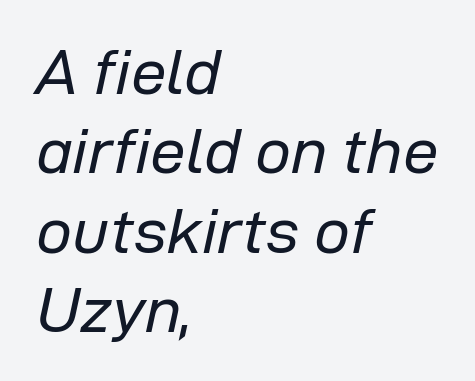
Q: Is the text bold? A: No.
Q: Is the text italic (slanted)? A: Yes, it leans right by about 12 degrees.
Q: Is the text underlined? A: No.
Q: How is the paragraph aligned? A: Left-aligned.
Q: Is the spacing between letters normal or unusually wide? A: Normal.
Q: Width (condensed, normal, or wide)? A: Normal.
Q: Stroke contrast? A: Low.
Q: x-height? A: Medium.
Q: Monospaced? A: No.
